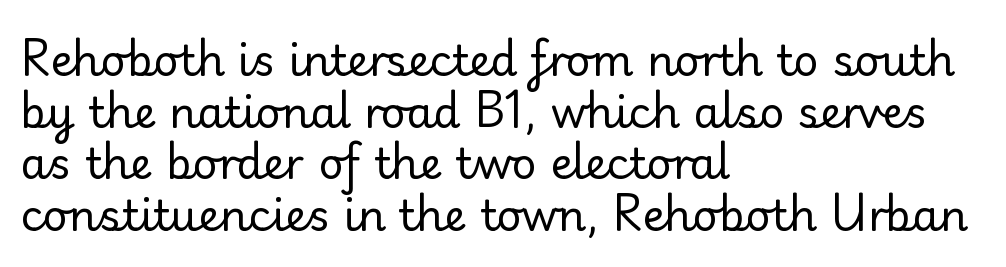
Q: Is the text bold? A: No.
Q: Is the text italic (slanted)? A: No, it is upright.
Q: Is the typeface a serif or a sans-serif typeface? A: Sans-serif.
Q: Is the text underlined? A: No.
Q: How is the paragraph aligned? A: Left-aligned.
Q: Is the spacing between letters normal or unusually wide? A: Normal.
Q: Width (condensed, normal, or wide)? A: Normal.
Q: Stroke contrast? A: Low.
Q: x-height? A: Small.
Q: Monospaced? A: No.
